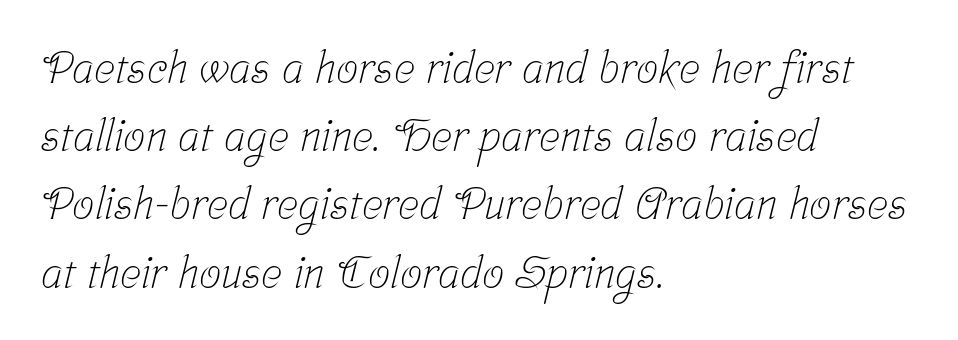
Inter-character spacing is left at the font's built-in metrics. The compositor pushed each line to the left boundary. This sample has the flowing, uneven cadence of proportional lettering. Underlining? Definitely not there.
